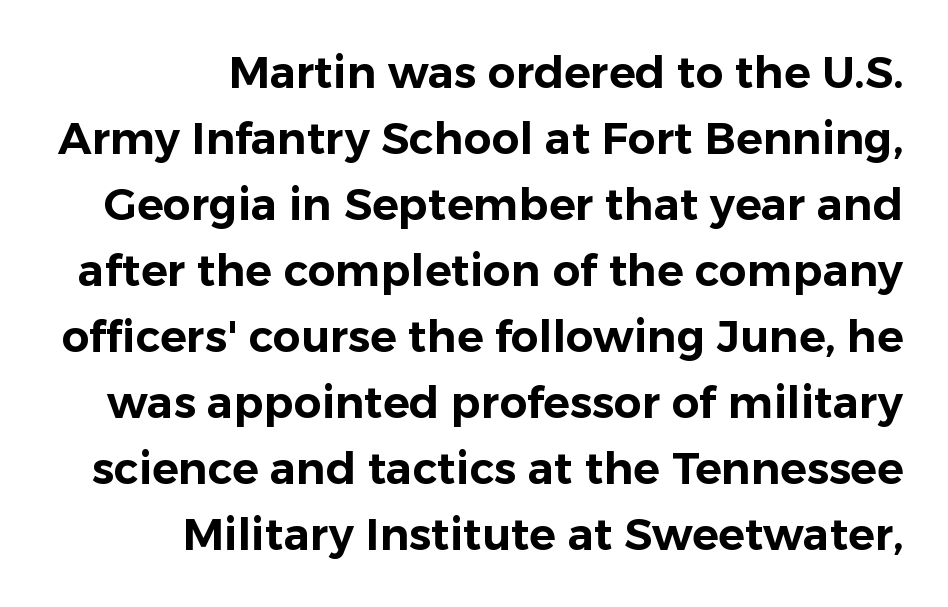
The face used here is proportionally spaced, like ordinary book or web type. Italic: no, the glyphs are upright roman. The typesetter chose a ragged-left arrangement here. Leading matches the norm, producing a regular column. The type is set solid horizontally, with unmodified tracking.
